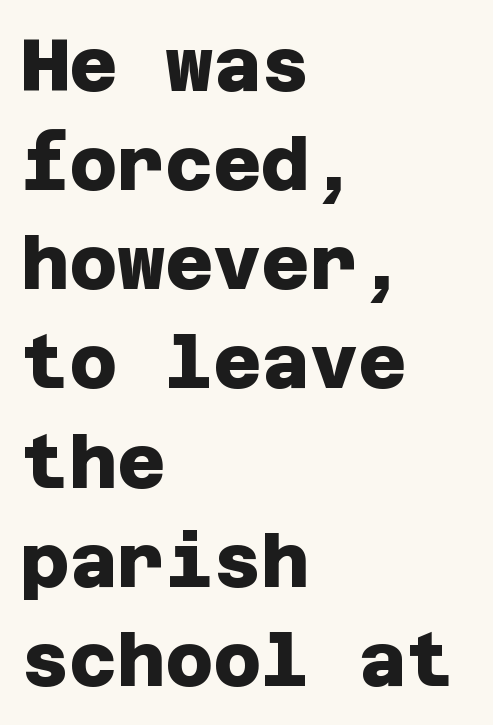
Q: Is the text bold? A: Yes.
Q: Is the typeface a serif or a sans-serif typeface? A: Sans-serif.
Q: Is the text underlined? A: No.
Q: How is the paragraph aligned? A: Left-aligned.
Q: Is the spacing between letters normal or unusually wide? A: Normal.
Q: Is the spacing between lines tight, normal or loose? A: Normal.
Q: Width (condensed, normal, or wide)? A: Normal.
Q: Stroke contrast? A: Low.
Q: x-height? A: Large.
